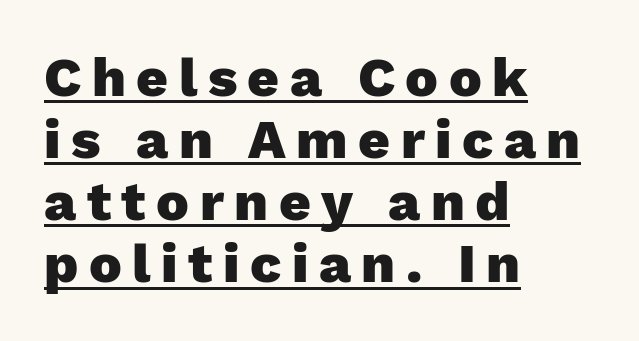
Q: Is the text bold? A: Yes.
Q: Is the text italic (slanted)? A: No, it is upright.
Q: Is the typeface a serif or a sans-serif typeface? A: Sans-serif.
Q: Is the text underlined? A: Yes.
Q: How is the paragraph aligned? A: Left-aligned.
Q: Is the spacing between lines tight, normal or loose? A: Tight.
Q: Width (condensed, normal, or wide)? A: Normal.
Q: Stroke contrast? A: Low.
Q: x-height? A: Medium.
Q: Monospaced? A: No.
